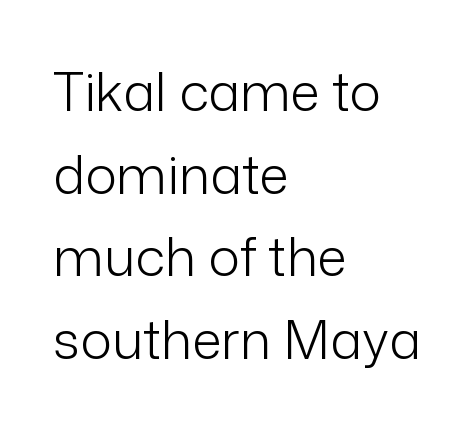
Q: Is the text bold? A: No.
Q: Is the text italic (slanted)? A: No, it is upright.
Q: Is the typeface a serif or a sans-serif typeface? A: Sans-serif.
Q: Is the text underlined? A: No.
Q: How is the paragraph aligned? A: Left-aligned.
Q: Is the spacing between letters normal or unusually wide? A: Normal.
Q: Is the spacing between lines tight, normal or loose? A: Normal.
Q: Width (condensed, normal, or wide)? A: Normal.
Q: Stroke contrast? A: Low.
Q: x-height? A: Medium.
Q: Monospaced? A: No.
